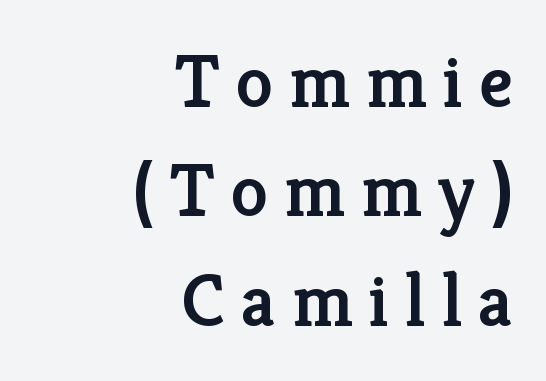
The image shows 75 px semibold serif type, upright; set right-aligned, normal line spacing (1.46x), unusually wide letter spacing (+0.21 em), not underlined; low stroke contrast and a medium x-height.
